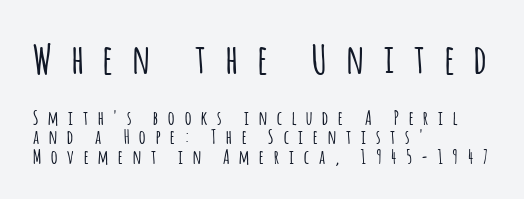
Q: Is the text italic (slanted)? A: No, it is upright.
Q: Is the typeface a serif or a sans-serif typeface? A: Sans-serif.
Q: Is the text underlined? A: No.
Q: How is the paragraph aligned? A: Left-aligned.
Q: Is the spacing between letters normal or unusually wide? A: Unusually wide.
Q: Is the spacing between lines tight, normal or loose? A: Tight.
Q: Which block of text is set in a larger size, the first (top) or the second (bottom)? A: The first (top) one.
Q: Width (condensed, normal, or wide)? A: Condensed.
Q: Stroke contrast? A: Low.
Q: x-height? A: Large.
Q: Monospaced? A: No.
